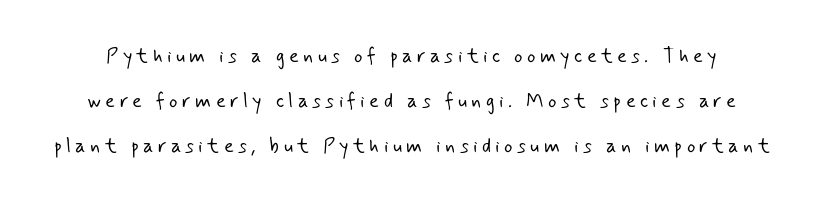
{"bold": "no", "underline": "no", "line_spacing": "loose", "line_spacing_ratio": 2.24, "letter_spacing": "wide", "letter_spacing_em": 0.22, "glyph_px": 20}
